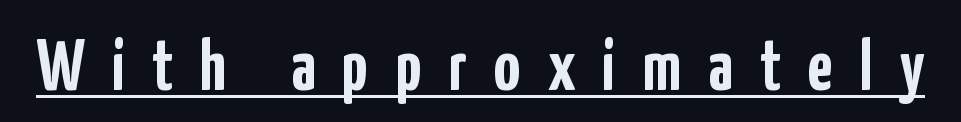
Q: Is the text bold? A: Yes.
Q: Is the text italic (slanted)? A: No, it is upright.
Q: Is the typeface a serif or a sans-serif typeface? A: Sans-serif.
Q: Is the text underlined? A: Yes.
Q: Is the spacing between letters normal or unusually wide? A: Unusually wide.
Q: Width (condensed, normal, or wide)? A: Condensed.
Q: Stroke contrast? A: Low.
Q: x-height? A: Medium.
Q: Monospaced? A: No.
